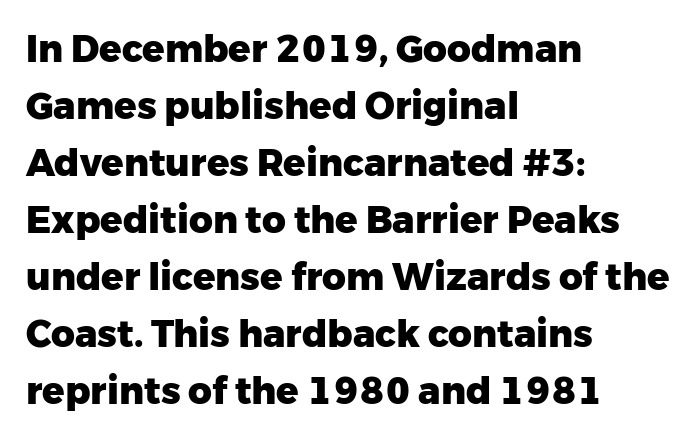
The passage shown is typed in a proportional face where columns would drift. The letterforms sit shoulder to shoulder at normal distance. Quick note: underline off. The text was rendered using a sans face with plain stroke endings.
